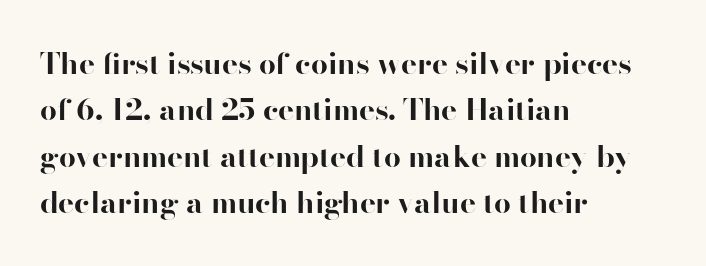
Q: Is the text bold? A: Yes.
Q: Is the text italic (slanted)? A: No, it is upright.
Q: Is the typeface a serif or a sans-serif typeface? A: Sans-serif.
Q: Is the text underlined? A: No.
Q: How is the paragraph aligned? A: Left-aligned.
Q: Is the spacing between letters normal or unusually wide? A: Normal.
Q: Is the spacing between lines tight, normal or loose? A: Normal.
Q: Width (condensed, normal, or wide)? A: Normal.
Q: Stroke contrast? A: High.
Q: x-height? A: Small.
Q: Monospaced? A: No.
